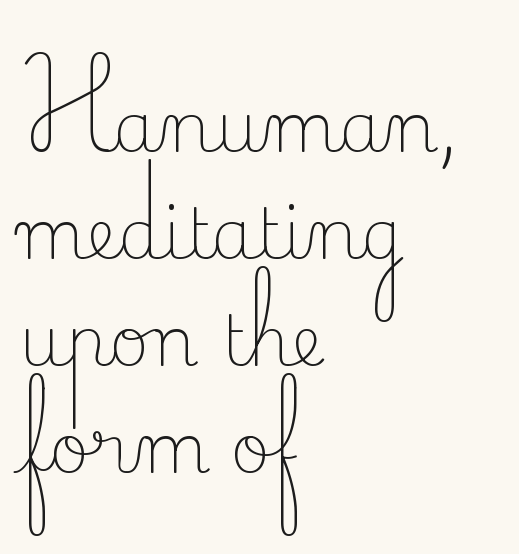
The image shows 69 px light serif type, upright; set left-aligned, normal line spacing (1.55x), normal letter spacing, not underlined; low stroke contrast and a small x-height.
